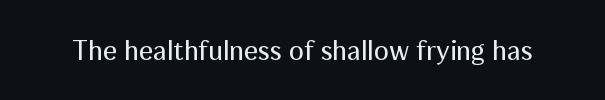
The image shows 28 px regular-weight sans-serif type, upright; set normal letter spacing, not underlined; medium stroke contrast and a medium x-height.
